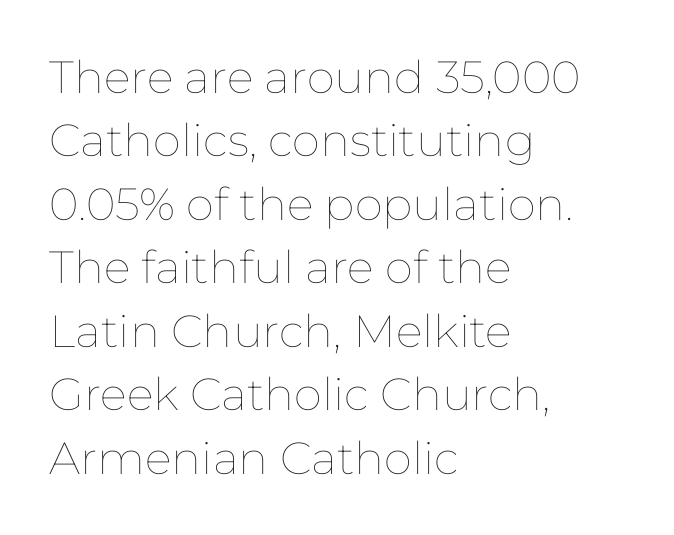
Just letters on the line, the space beneath them empty. Which margin do the lines hug? The left one — the right edge is uneven. The letters look calm and open, with moderate or lighter stems. Characters remain perfectly vertical along every line.
